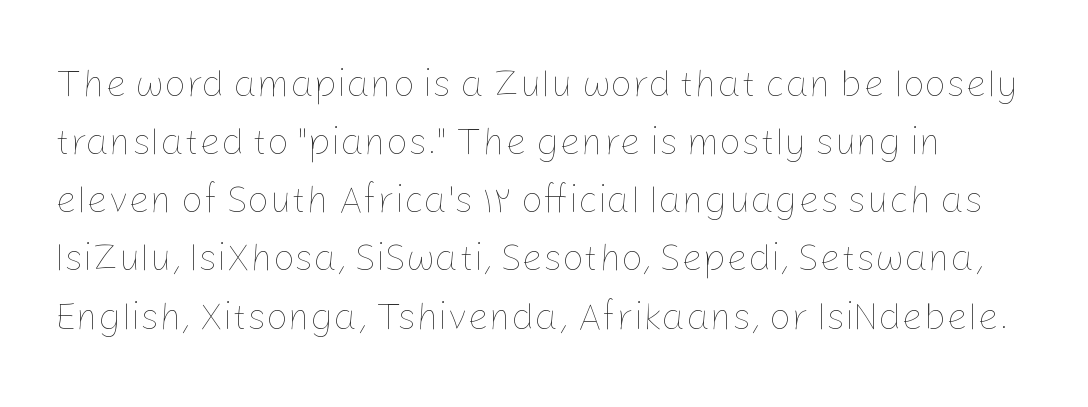
The image shows 38 px thin type, upright; set normal line spacing (1.53x), normal letter spacing, not underlined; low stroke contrast and a medium x-height.
